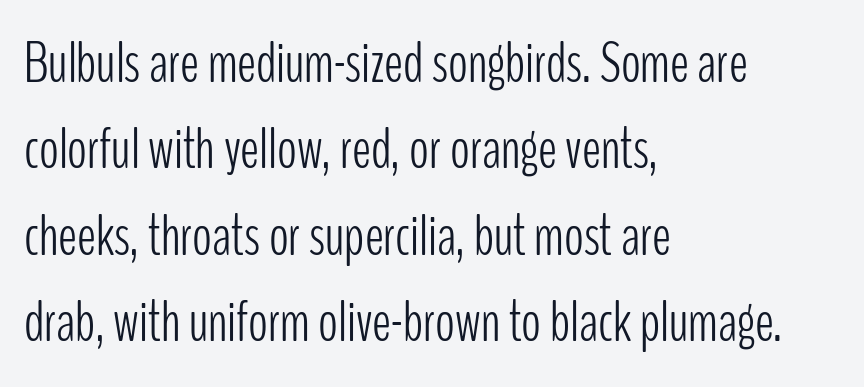
Q: Is the text bold? A: No.
Q: Is the text italic (slanted)? A: No, it is upright.
Q: Is the typeface a serif or a sans-serif typeface? A: Sans-serif.
Q: Is the text underlined? A: No.
Q: How is the paragraph aligned? A: Left-aligned.
Q: Is the spacing between letters normal or unusually wide? A: Normal.
Q: Is the spacing between lines tight, normal or loose? A: Normal.
Q: Width (condensed, normal, or wide)? A: Condensed.
Q: Stroke contrast? A: Low.
Q: x-height? A: Medium.
Q: Monospaced? A: No.
